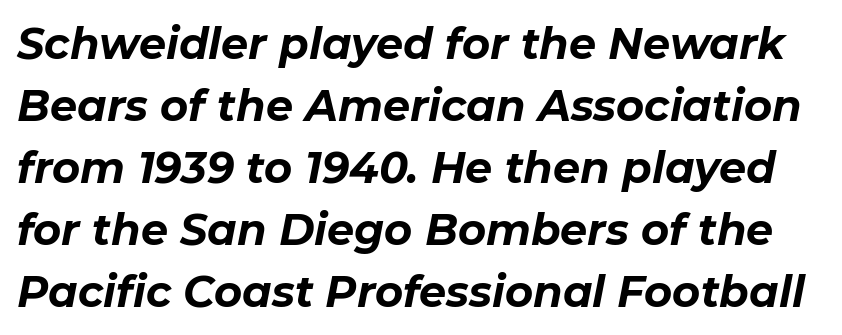
Q: Is the text bold? A: Yes.
Q: Is the text italic (slanted)? A: Yes, it leans right by about 11 degrees.
Q: Is the text underlined? A: No.
Q: Is the spacing between letters normal or unusually wide? A: Normal.
Q: Is the spacing between lines tight, normal or loose? A: Normal.
Q: Width (condensed, normal, or wide)? A: Normal.
Q: Stroke contrast? A: Low.
Q: x-height? A: Medium.
Q: Monospaced? A: No.
